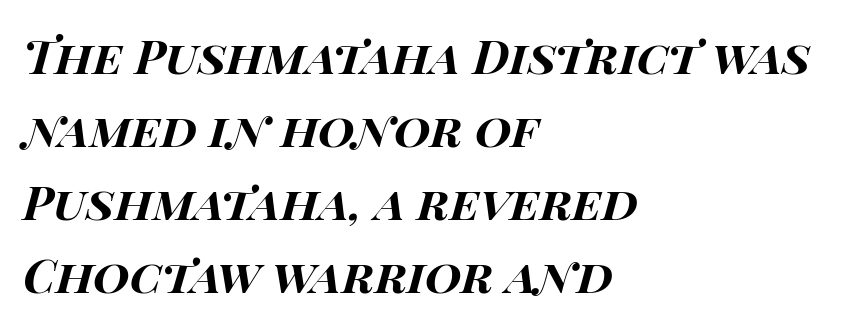
Q: Is the text bold? A: Yes.
Q: Is the text italic (slanted)? A: Yes, it leans right by about 14 degrees.
Q: Is the text underlined? A: No.
Q: How is the paragraph aligned? A: Left-aligned.
Q: Is the spacing between letters normal or unusually wide? A: Normal.
Q: Is the spacing between lines tight, normal or loose? A: Normal.
Q: Width (condensed, normal, or wide)? A: Wide.
Q: Stroke contrast? A: High.
Q: x-height? A: Large.
Q: Monospaced? A: No.
